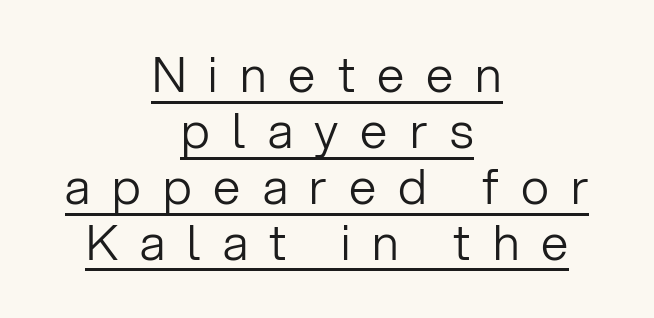
Q: Is the text bold? A: No.
Q: Is the text italic (slanted)? A: No, it is upright.
Q: Is the typeface a serif or a sans-serif typeface? A: Sans-serif.
Q: Is the text underlined? A: Yes.
Q: How is the paragraph aligned? A: Centered.
Q: Is the spacing between letters normal or unusually wide? A: Unusually wide.
Q: Is the spacing between lines tight, normal or loose? A: Tight.
Q: Width (condensed, normal, or wide)? A: Normal.
Q: Stroke contrast? A: Low.
Q: x-height? A: Medium.
Q: Monospaced? A: No.
